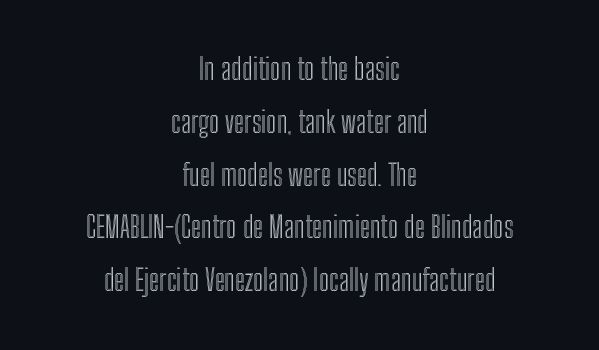
Q: Is the text italic (slanted)? A: No, it is upright.
Q: Is the text underlined? A: No.
Q: How is the paragraph aligned? A: Centered.
Q: Is the spacing between letters normal or unusually wide? A: Normal.
Q: Width (condensed, normal, or wide)? A: Condensed.
Q: x-height? A: Medium.
Q: Monospaced? A: No.
